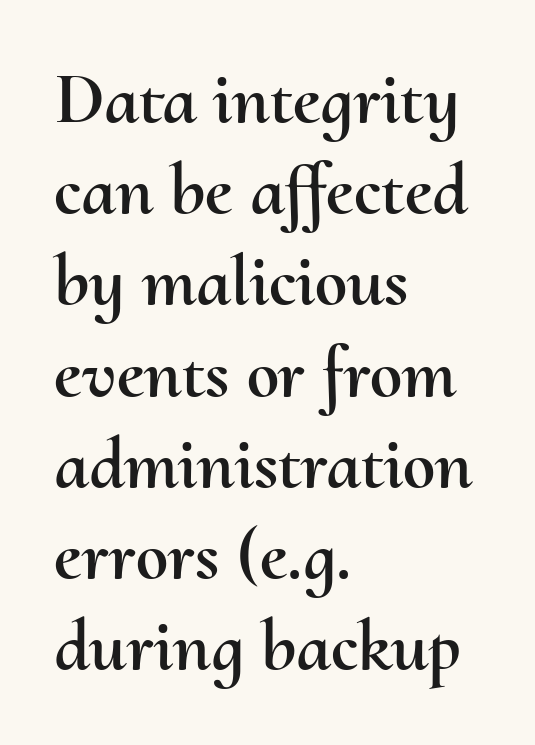
The image shows 73 px text type, upright; set left-aligned, normal line spacing (1.25x), normal letter spacing, not underlined; medium stroke contrast and a small x-height.
